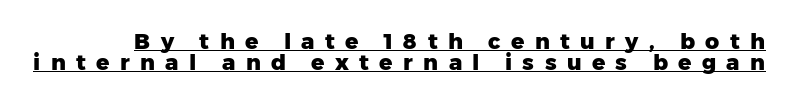
The image shows 22 px bold type, upright; set tight line spacing (0.96x), unusually wide letter spacing (+0.47 em), underlined.
